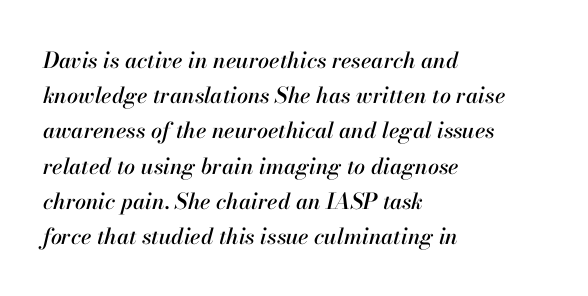
The image shows 22 px text type, italic (leaning right); set left-aligned, normal line spacing (1.6x), normal letter spacing, not underlined.
